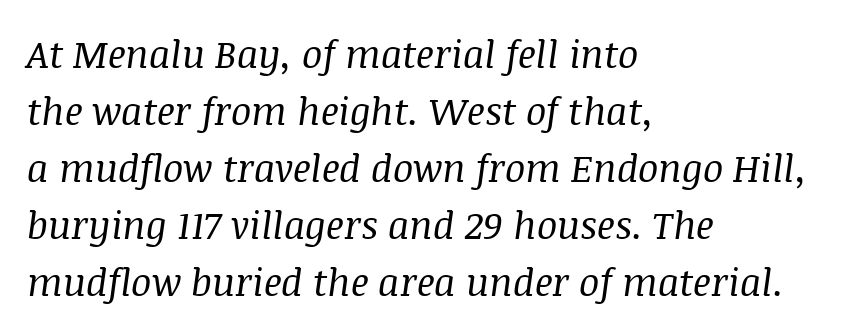
Note: serifs present on the glyphs. Think standard paragraph weight, or any step lighter than that. Left-aligned paragraph, ragged on the right. The passage shown leans; its letterforms are oblique. Varying glyph widths throughout — classic text-font behaviour.
